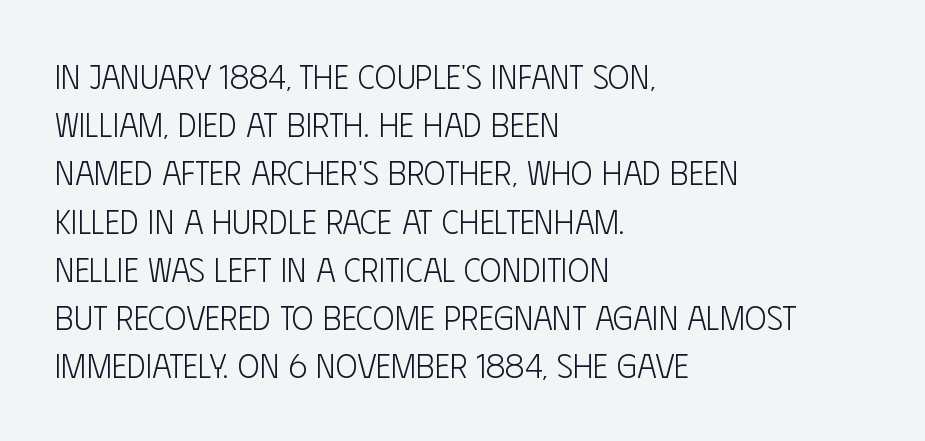
The image shows 33 px light, condensed sans-serif type, upright; set left-aligned, normal line spacing (1.46x), normal letter spacing, not underlined; low stroke contrast and a large x-height.
